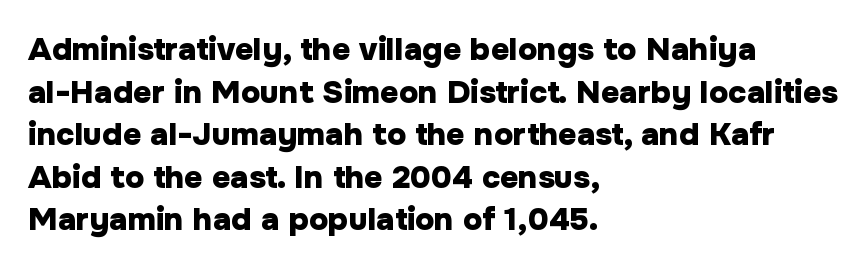
The image shows 32 px heavy sans-serif type, upright; set left-aligned, normal line spacing (1.33x), normal letter spacing, not underlined; low stroke contrast and a medium x-height.
